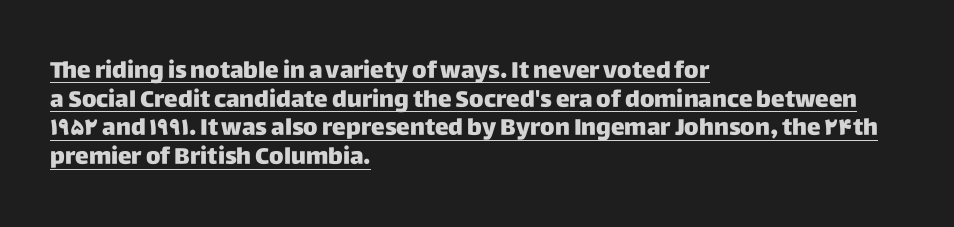
{"italic": "no", "underline": "yes", "align": "left", "line_spacing": "normal", "line_spacing_ratio": 1.25, "letter_spacing": "normal", "letter_spacing_em": 0.0, "glyph_px": 23}
